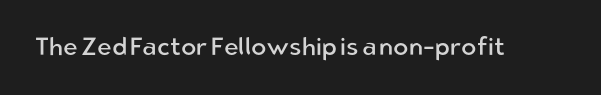
The image shows 25 px text type, upright; set normal letter spacing, not underlined.
